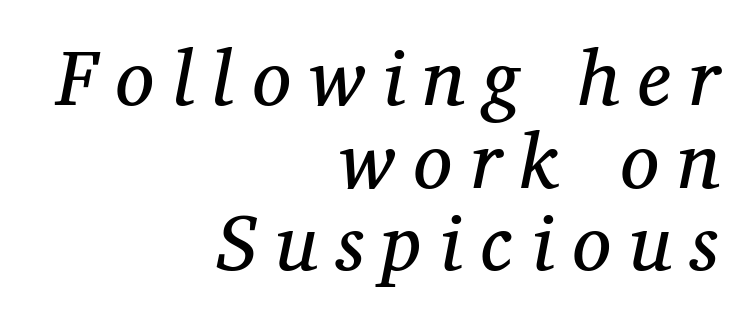
The image shows 78 px regular-weight serif type, italic (leaning right); set right-aligned, tight line spacing (1.06x), unusually wide letter spacing (+0.24 em), not underlined; medium stroke contrast and a medium x-height.
